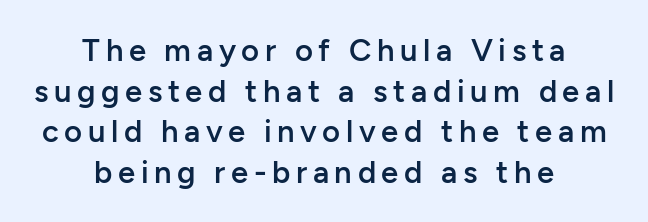
Q: Is the text bold? A: Semi-bold.
Q: Is the text italic (slanted)? A: No, it is upright.
Q: Is the typeface a serif or a sans-serif typeface? A: Sans-serif.
Q: Is the text underlined? A: No.
Q: How is the paragraph aligned? A: Centered.
Q: Is the spacing between lines tight, normal or loose? A: Normal.
Q: Width (condensed, normal, or wide)? A: Normal.
Q: Stroke contrast? A: Low.
Q: x-height? A: Medium.
Q: Monospaced? A: No.
